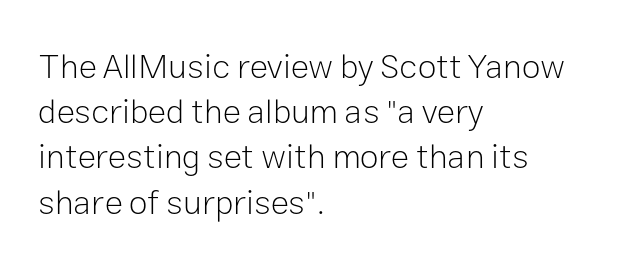
Q: Is the text bold? A: No.
Q: Is the text italic (slanted)? A: No, it is upright.
Q: Is the typeface a serif or a sans-serif typeface? A: Sans-serif.
Q: Is the text underlined? A: No.
Q: How is the paragraph aligned? A: Left-aligned.
Q: Is the spacing between letters normal or unusually wide? A: Normal.
Q: Is the spacing between lines tight, normal or loose? A: Normal.
Q: Width (condensed, normal, or wide)? A: Normal.
Q: Stroke contrast? A: Low.
Q: x-height? A: Medium.
Q: Monospaced? A: No.
